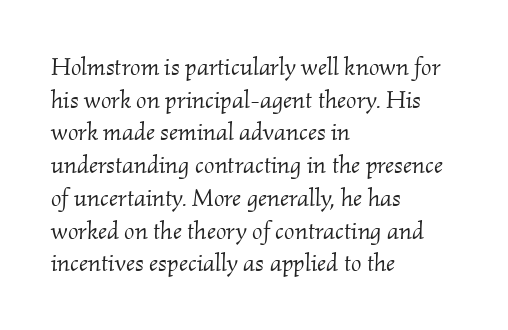
Q: Is the text bold? A: No.
Q: Is the text italic (slanted)? A: Yes, it leans right by about 2 degrees.
Q: Is the text underlined? A: No.
Q: How is the paragraph aligned? A: Left-aligned.
Q: Is the spacing between letters normal or unusually wide? A: Normal.
Q: Is the spacing between lines tight, normal or loose? A: Normal.
